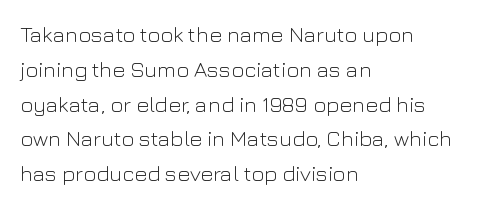
Q: Is the text bold? A: No.
Q: Is the text italic (slanted)? A: No, it is upright.
Q: Is the text underlined? A: No.
Q: How is the paragraph aligned? A: Left-aligned.
Q: Is the spacing between letters normal or unusually wide? A: Normal.
Q: Is the spacing between lines tight, normal or loose? A: Normal.
